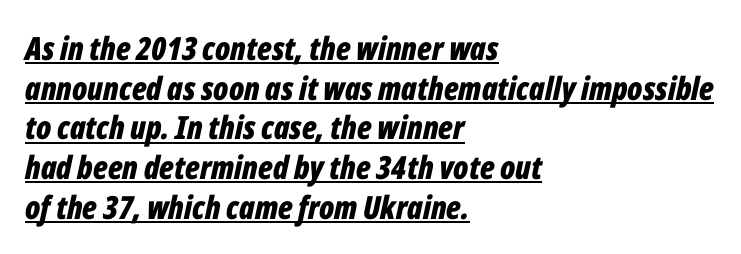
Q: Is the text bold? A: Yes.
Q: Is the text italic (slanted)? A: Yes, it leans right by about 12 degrees.
Q: Is the text underlined? A: Yes.
Q: How is the paragraph aligned? A: Left-aligned.
Q: Is the spacing between letters normal or unusually wide? A: Normal.
Q: Width (condensed, normal, or wide)? A: Condensed.
Q: Stroke contrast? A: Low.
Q: x-height? A: Medium.
Q: Monospaced? A: No.
